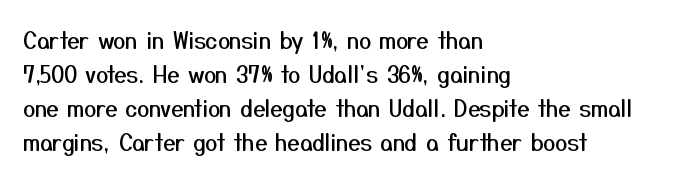
{"italic": "no", "underline": "no", "align": "left", "line_spacing": "normal", "line_spacing_ratio": 1.54, "letter_spacing": "normal", "letter_spacing_em": 0.0, "glyph_px": 22}
